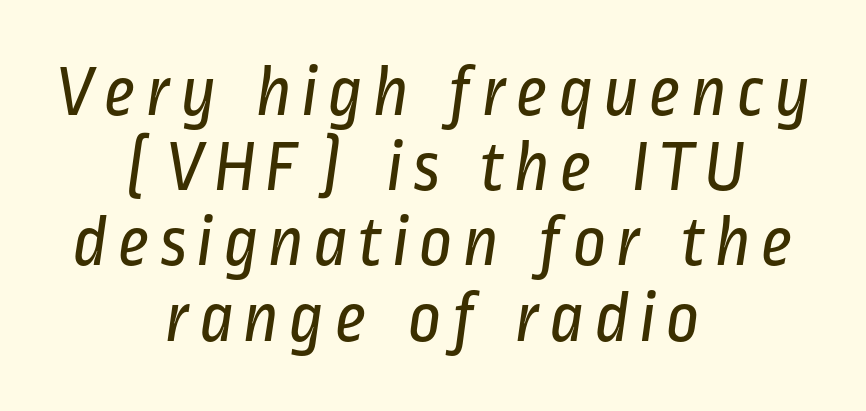
The specimen omits any rule beneath the text block's lines. A typesetter would call this proportional, since set widths differ per character. In CSS terms this would be text-align: center. Regarding leading, the lines here are crowded together. In terms of letterform style, serifs are entirely absent.
